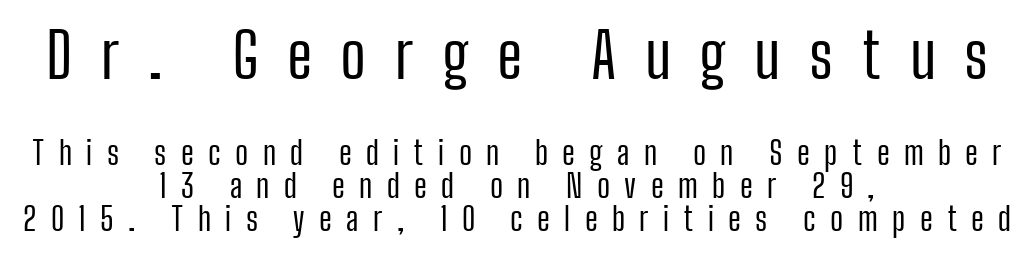
Q: Is the text bold? A: No.
Q: Is the text italic (slanted)? A: No, it is upright.
Q: Is the typeface a serif or a sans-serif typeface? A: Sans-serif.
Q: Is the text underlined? A: No.
Q: How is the paragraph aligned? A: Centered.
Q: Is the spacing between letters normal or unusually wide? A: Unusually wide.
Q: Is the spacing between lines tight, normal or loose? A: Tight.
Q: Which block of text is set in a larger size, the first (top) or the second (bottom)? A: The first (top) one.
Q: Width (condensed, normal, or wide)? A: Condensed.
Q: Stroke contrast? A: Low.
Q: x-height? A: Medium.
Q: Monospaced? A: No.
